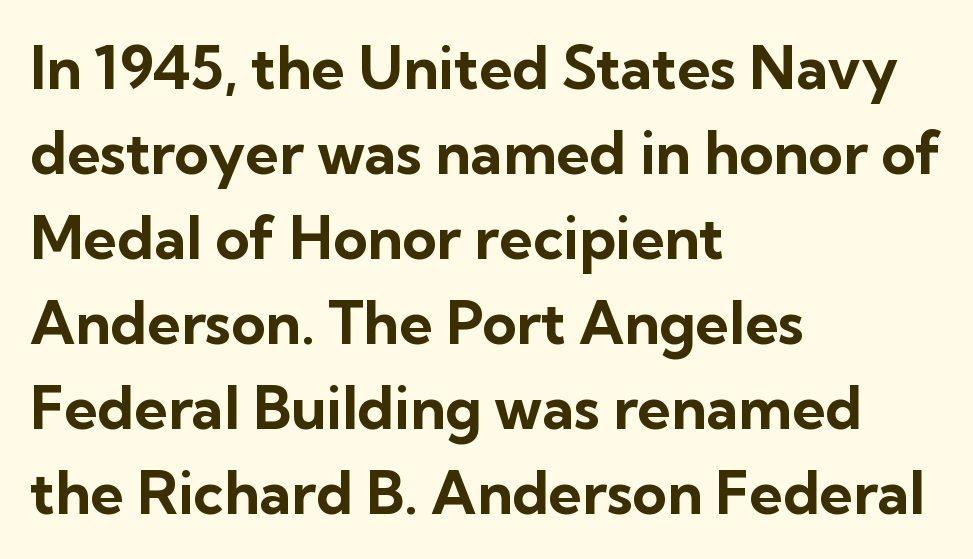
Line starts are locked; line ends wander. Only glyphs here, with clear space below each row. Do the characters align in a grid? No, the font is proportional. The gaps between neighbouring characters are ordinary and unremarkable.
